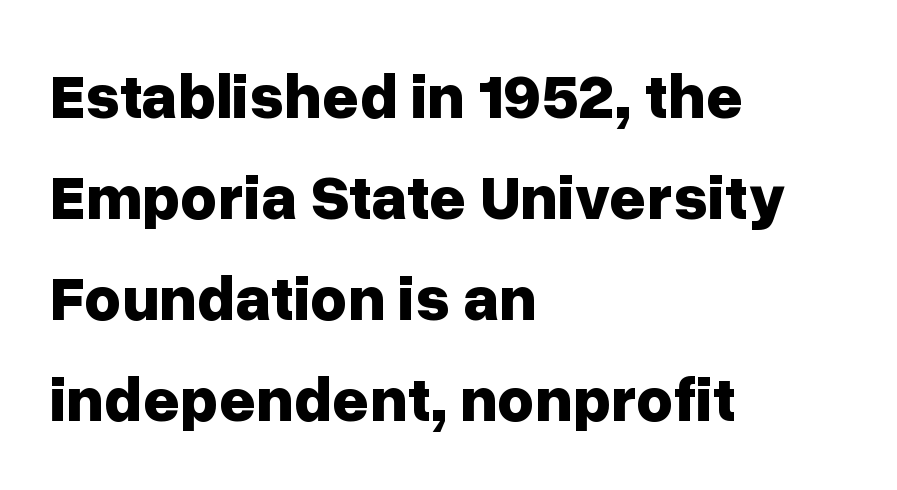
Q: Is the text bold? A: Yes.
Q: Is the text italic (slanted)? A: No, it is upright.
Q: Is the typeface a serif or a sans-serif typeface? A: Sans-serif.
Q: Is the text underlined? A: No.
Q: How is the paragraph aligned? A: Left-aligned.
Q: Is the spacing between letters normal or unusually wide? A: Normal.
Q: Is the spacing between lines tight, normal or loose? A: Normal.
Q: Width (condensed, normal, or wide)? A: Normal.
Q: Stroke contrast? A: Low.
Q: x-height? A: Medium.
Q: Monospaced? A: No.
